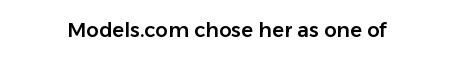
The image shows 20 px text type, upright; set normal letter spacing, not underlined.
